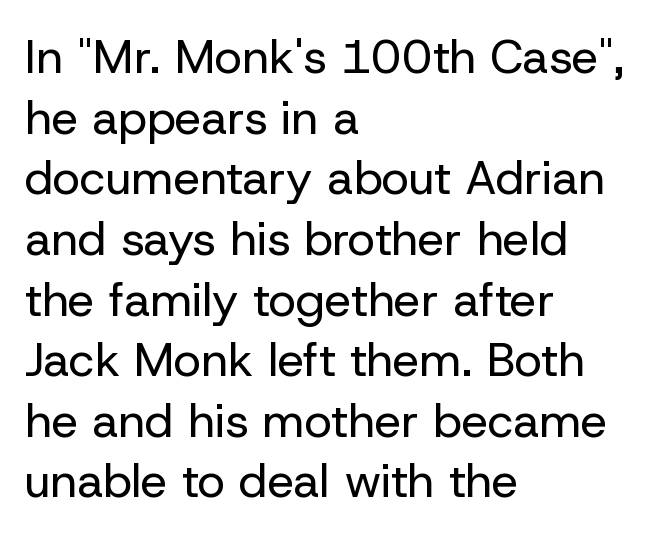
A normal amount of white space separates one row of letters from the next. Observe the ordinary spacing: letters are neighbours, not strangers. The weight would be labelled regular, book, light, or lighter still. These lines are rendered in a variable-pitch font. What kind of face is this? One without serifs — a sans. The rendering anchors every line to the left-hand side.
